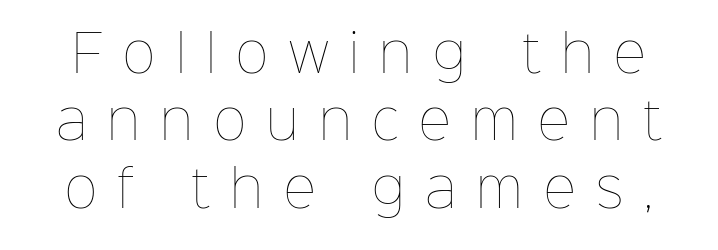
These lines are rendered in a variable-pitch font. No chunkiness to these letters — they're not bold. The gap between lines stays unmarked. This sample uses an upright cut, with every glyph sitting square on the baseline. The designer left line spacing at the default. Between one letter and the next there's a generous, obvious gap.
